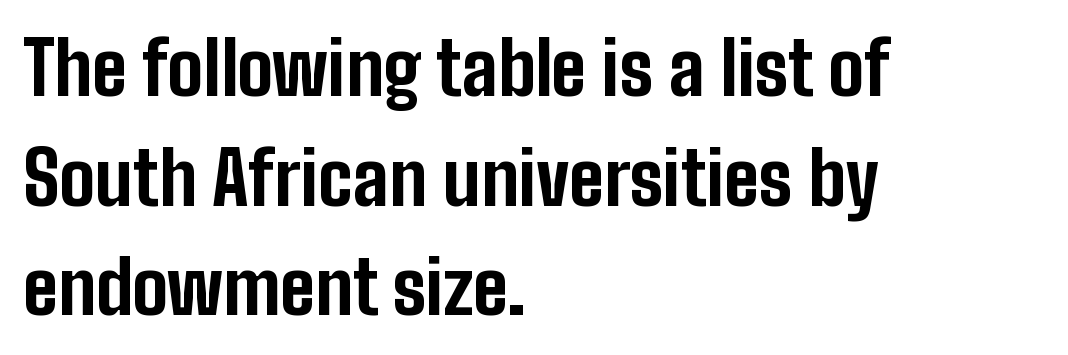
Q: Is the text bold? A: Yes.
Q: Is the text italic (slanted)? A: No, it is upright.
Q: Is the typeface a serif or a sans-serif typeface? A: Sans-serif.
Q: Is the text underlined? A: No.
Q: How is the paragraph aligned? A: Left-aligned.
Q: Is the spacing between letters normal or unusually wide? A: Normal.
Q: Is the spacing between lines tight, normal or loose? A: Normal.
Q: Width (condensed, normal, or wide)? A: Condensed.
Q: Stroke contrast? A: Low.
Q: x-height? A: Medium.
Q: Monospaced? A: No.
